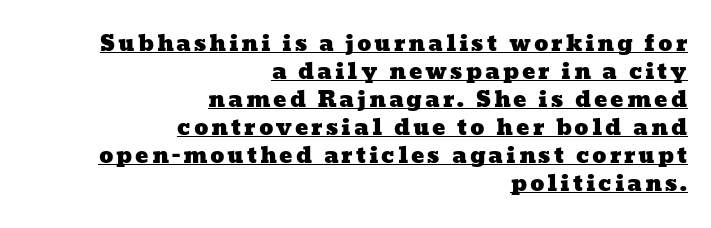
Q: Is the text underlined? A: Yes.
Q: How is the paragraph aligned? A: Right-aligned.
Q: Is the spacing between lines tight, normal or loose? A: Normal.
